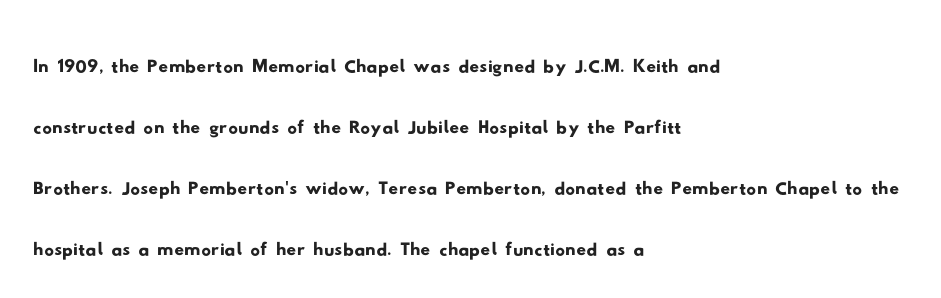
Q: Is the typeface a serif or a sans-serif typeface? A: Sans-serif.
Q: Is the text underlined? A: No.
Q: How is the paragraph aligned? A: Left-aligned.
Q: Is the spacing between letters normal or unusually wide? A: Normal.
Q: Is the spacing between lines tight, normal or loose? A: Normal.
Q: Width (condensed, normal, or wide)? A: Wide.
Q: Stroke contrast? A: Low.
Q: x-height? A: Small.
Q: Monospaced? A: No.
